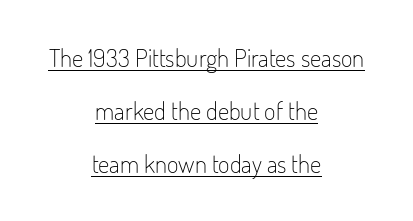
{"italic": "no", "bold": "no", "underline": "yes", "align": "center", "line_spacing": "loose", "line_spacing_ratio": 2.13, "letter_spacing": "normal", "letter_spacing_em": 0.0, "glyph_px": 25}
